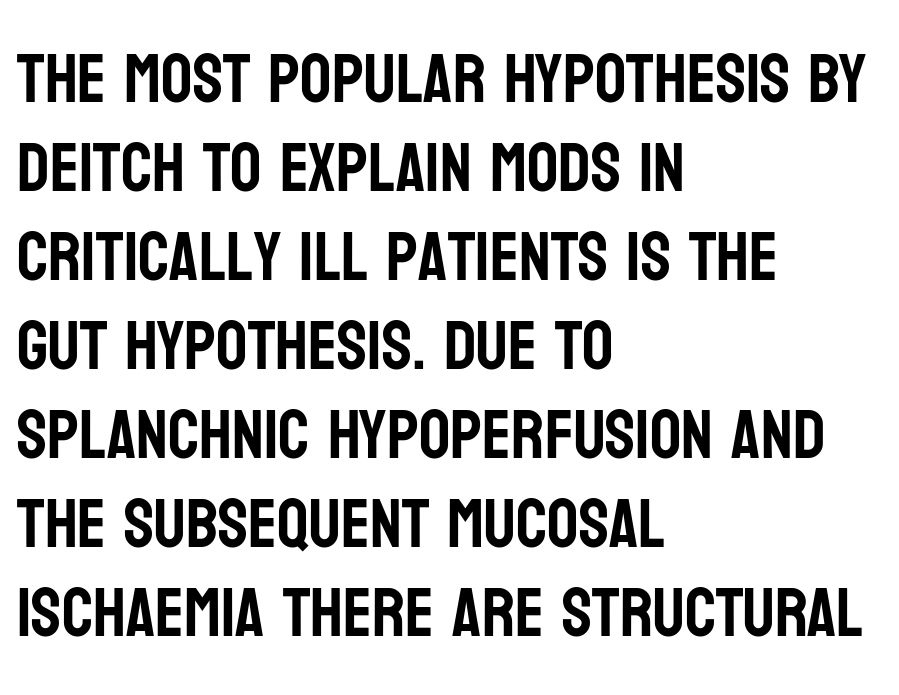
{"serif": "no", "italic": "no", "width": "condensed", "stroke_contrast": "low", "x_height": "large", "monospaced": "no", "underline": "no", "align": "left", "line_spacing": "normal", "line_spacing_ratio": 1.29, "letter_spacing": "normal", "letter_spacing_em": 0.0, "glyph_px": 69}
